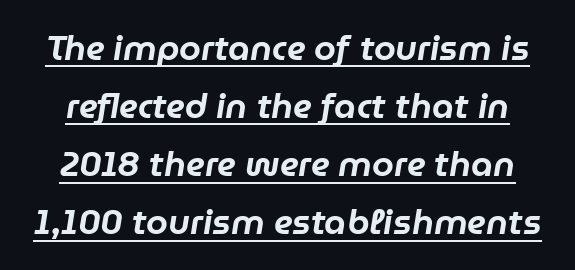
Q: Is the text italic (slanted)? A: Yes, it leans right by about 9 degrees.
Q: Is the text underlined? A: Yes.
Q: How is the paragraph aligned? A: Centered.
Q: Is the spacing between letters normal or unusually wide? A: Normal.
Q: Is the spacing between lines tight, normal or loose? A: Normal.
Q: Width (condensed, normal, or wide)? A: Normal.
Q: Stroke contrast? A: Low.
Q: x-height? A: Medium.
Q: Monospaced? A: No.
